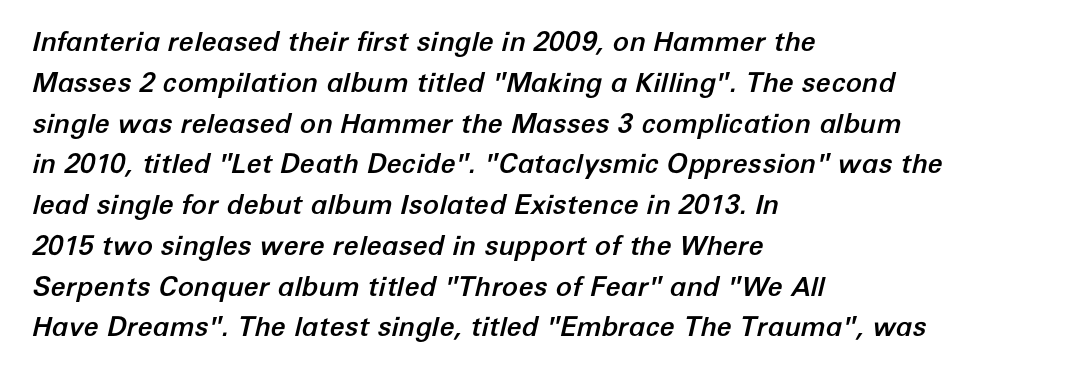
{"italic": "yes", "lean": "right", "slant_degrees": 12, "underline": "no", "align": "left", "line_spacing": "normal", "line_spacing_ratio": 1.51, "letter_spacing": "normal", "letter_spacing_em": 0.0, "glyph_px": 27}
